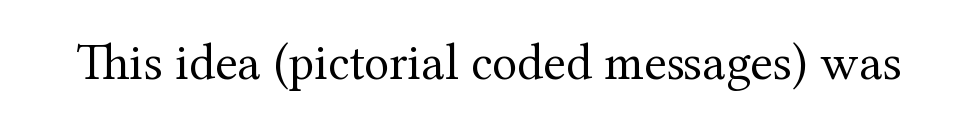
The image shows 52 px regular-weight serif type, upright; set normal letter spacing, not underlined; medium stroke contrast and a medium x-height.
